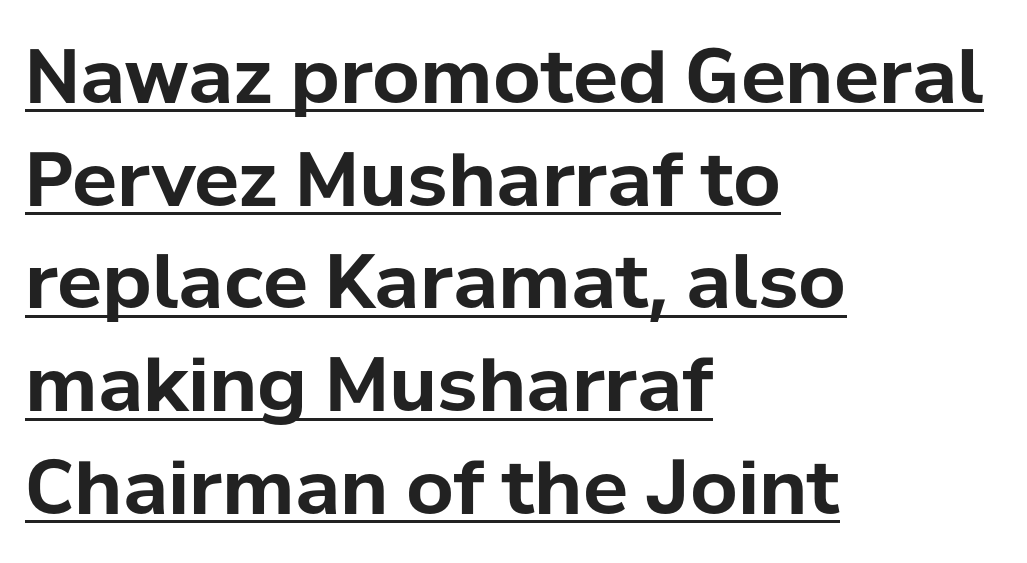
{"serif": "no", "italic": "no", "bold": "yes", "weight": "bold", "width": "normal", "stroke_contrast": "low", "x_height": "medium", "monospaced": "no", "underline": "yes", "align": "left", "line_spacing": "normal", "line_spacing_ratio": 1.37, "letter_spacing": "normal", "letter_spacing_em": 0.0, "glyph_px": 75}
